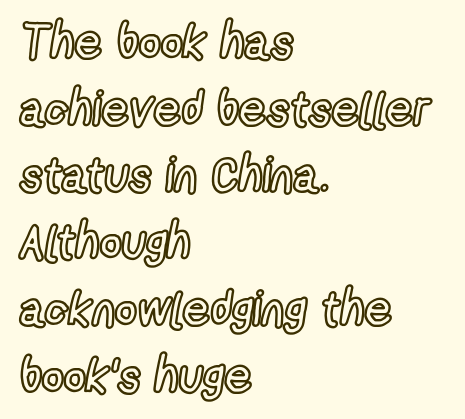
Q: Is the text italic (slanted)? A: Yes.
Q: Is the text underlined? A: No.
Q: How is the paragraph aligned? A: Left-aligned.
Q: Is the spacing between letters normal or unusually wide? A: Normal.
Q: Is the spacing between lines tight, normal or loose? A: Normal.
Q: Width (condensed, normal, or wide)? A: Condensed.
Q: x-height? A: Medium.
Q: Monospaced? A: No.
